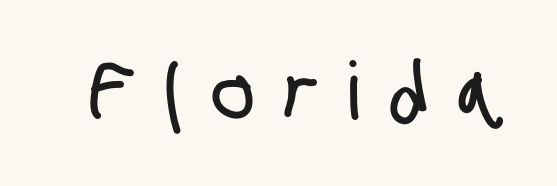
The image shows 80 px condensed sans-serif type; set unusually wide letter spacing (+0.39 em), not underlined; low stroke contrast and a large x-height.
